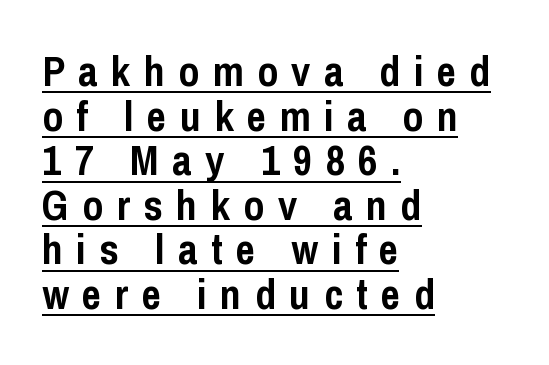
Q: Is the text bold? A: Yes.
Q: Is the text italic (slanted)? A: No, it is upright.
Q: Is the typeface a serif or a sans-serif typeface? A: Sans-serif.
Q: Is the text underlined? A: Yes.
Q: How is the paragraph aligned? A: Left-aligned.
Q: Is the spacing between letters normal or unusually wide? A: Unusually wide.
Q: Is the spacing between lines tight, normal or loose? A: Tight.
Q: Width (condensed, normal, or wide)? A: Condensed.
Q: Stroke contrast? A: Low.
Q: x-height? A: Medium.
Q: Monospaced? A: No.
